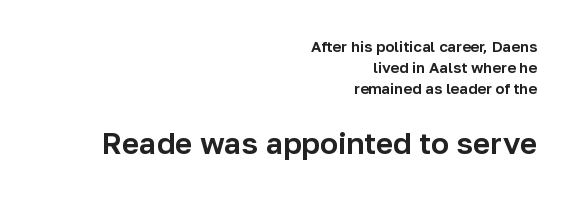
Q: Is the text italic (slanted)? A: No, it is upright.
Q: Is the typeface a serif or a sans-serif typeface? A: Sans-serif.
Q: Is the text underlined? A: No.
Q: How is the paragraph aligned? A: Right-aligned.
Q: Is the spacing between letters normal or unusually wide? A: Normal.
Q: Is the spacing between lines tight, normal or loose? A: Normal.
Q: Which block of text is set in a larger size, the first (top) or the second (bottom)? A: The second (bottom) one.
Q: Width (condensed, normal, or wide)? A: Normal.
Q: Stroke contrast? A: Low.
Q: x-height? A: Medium.
Q: Monospaced? A: No.
